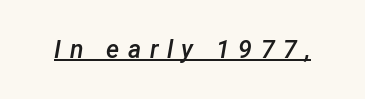
The image shows 25 px text type, italic (leaning right); set unusually wide letter spacing (+0.34 em), underlined.
